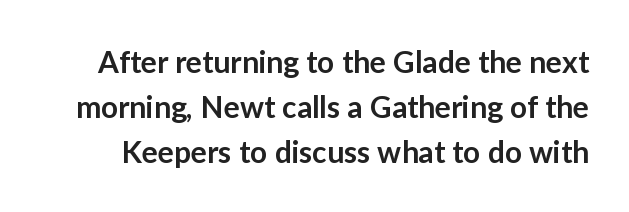
{"serif": "no", "italic": "no", "bold": "semi", "weight": "semibold", "width": "normal", "stroke_contrast": "low", "x_height": "medium", "monospaced": "no", "underline": "no", "line_spacing": "normal", "line_spacing_ratio": 1.5, "letter_spacing": "normal", "letter_spacing_em": 0.0, "glyph_px": 30}
